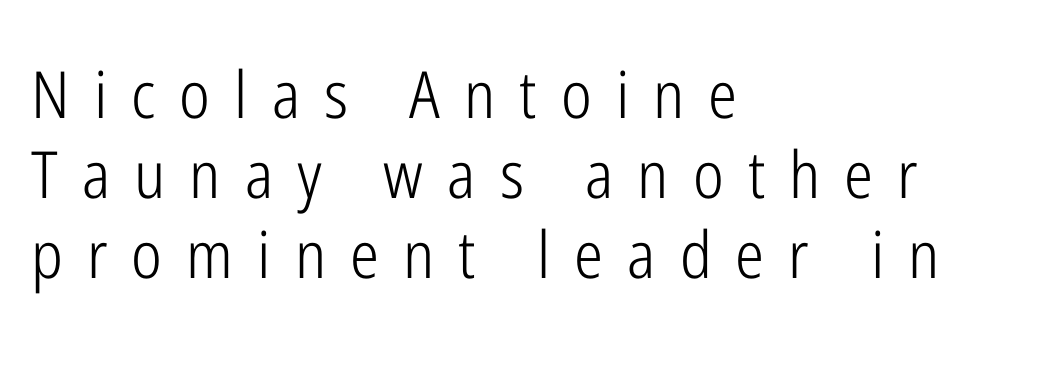
Q: Is the text bold? A: No.
Q: Is the text italic (slanted)? A: No, it is upright.
Q: Is the typeface a serif or a sans-serif typeface? A: Sans-serif.
Q: Is the text underlined? A: No.
Q: How is the paragraph aligned? A: Left-aligned.
Q: Is the spacing between letters normal or unusually wide? A: Unusually wide.
Q: Width (condensed, normal, or wide)? A: Condensed.
Q: Stroke contrast? A: Low.
Q: x-height? A: Medium.
Q: Monospaced? A: No.
